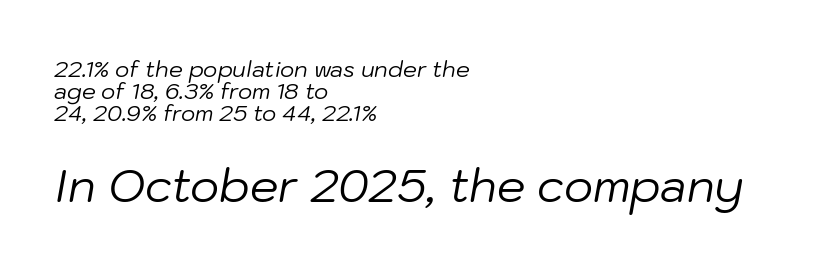
{"italic": "yes", "lean": "right", "slant_degrees": 10, "bold": "no", "weight": "regular", "width": "normal", "stroke_contrast": "low", "x_height": "medium", "monospaced": "no", "underline": "no", "align": "left", "line_spacing": "tight", "line_spacing_ratio": 0.99, "letter_spacing": "normal", "letter_spacing_em": 0.0, "larger_block": "second", "size_ratio": 2.05, "glyph_px": 45}
